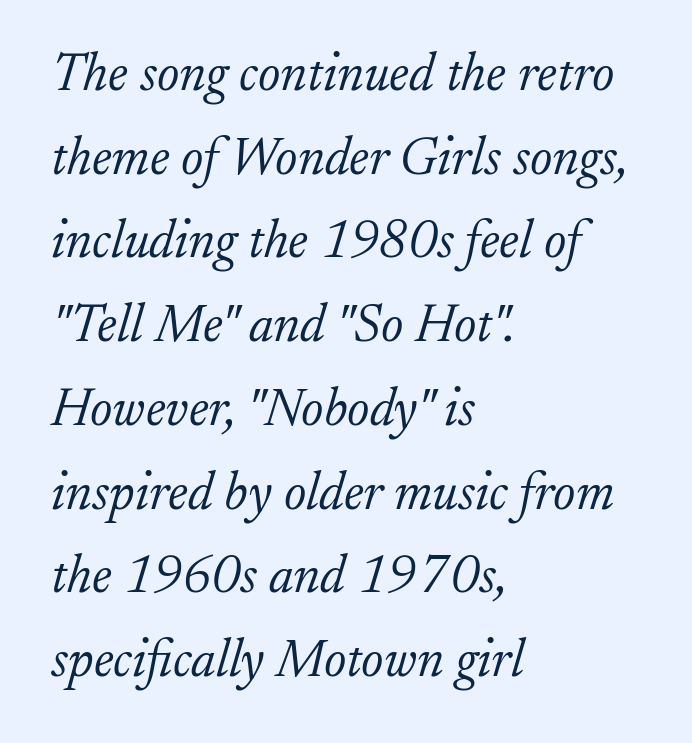
Q: Is the text bold? A: No.
Q: Is the text italic (slanted)? A: Yes, it leans right by about 17 degrees.
Q: Is the typeface a serif or a sans-serif typeface? A: Serif.
Q: Is the text underlined? A: No.
Q: How is the paragraph aligned? A: Left-aligned.
Q: Is the spacing between letters normal or unusually wide? A: Normal.
Q: Is the spacing between lines tight, normal or loose? A: Normal.
Q: Width (condensed, normal, or wide)? A: Normal.
Q: Stroke contrast? A: Low.
Q: x-height? A: Small.
Q: Monospaced? A: No.
